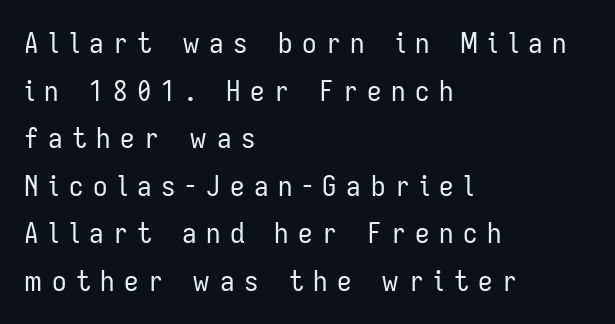
Posture: straight, roman, zero tilt. What's the leading like? Ordinary, nothing unusual. This rendering employs a face without finishing strokes, i.e., a sans-serif. The passage shown is not bold in any degree. A typesetter would call this heavily tracked-out type.
